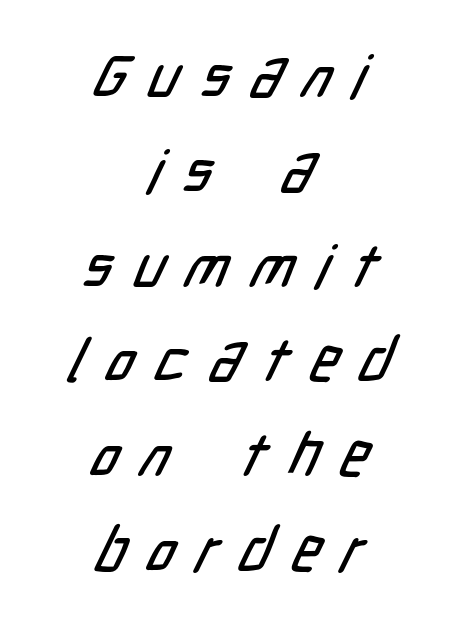
The horizontal fit of the characters is loose and conspicuously gappy. The paragraph shown floats in the horizontal middle. The vertical gap from one line to the next is medium. A typesetter would call this proportional, since set widths differ per character. The gap between lines stays unmarked. The designer went with a sans here, leaving each stem footless.
